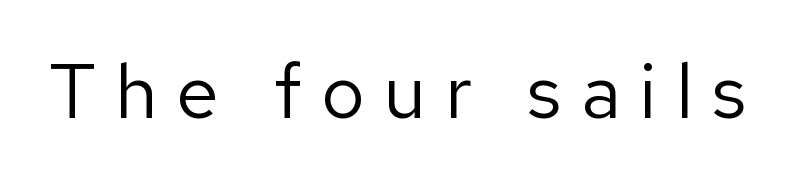
{"serif": "no", "italic": "no", "bold": "no", "weight": "regular", "width": "normal", "stroke_contrast": "low", "x_height": "medium", "monospaced": "no", "underline": "no", "letter_spacing": "wide", "letter_spacing_em": 0.25, "glyph_px": 76}
